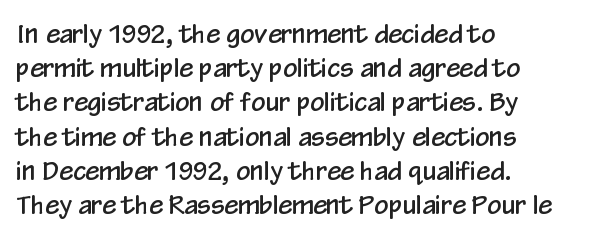
Q: Is the text italic (slanted)? A: No, it is upright.
Q: Is the text underlined? A: No.
Q: How is the paragraph aligned? A: Left-aligned.
Q: Is the spacing between letters normal or unusually wide? A: Normal.
Q: Is the spacing between lines tight, normal or loose? A: Normal.
